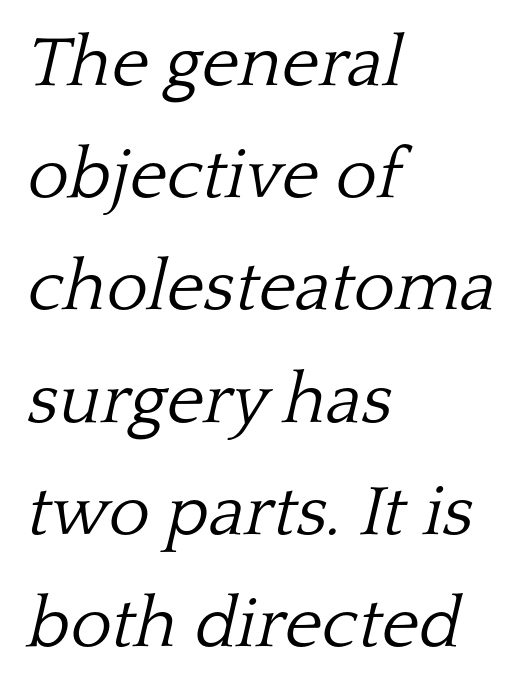
Q: Is the text bold? A: No.
Q: Is the text italic (slanted)? A: Yes, it leans right by about 13 degrees.
Q: Is the typeface a serif or a sans-serif typeface? A: Serif.
Q: Is the text underlined? A: No.
Q: How is the paragraph aligned? A: Left-aligned.
Q: Is the spacing between letters normal or unusually wide? A: Normal.
Q: Is the spacing between lines tight, normal or loose? A: Normal.
Q: Width (condensed, normal, or wide)? A: Normal.
Q: Stroke contrast? A: Low.
Q: x-height? A: Medium.
Q: Monospaced? A: No.
